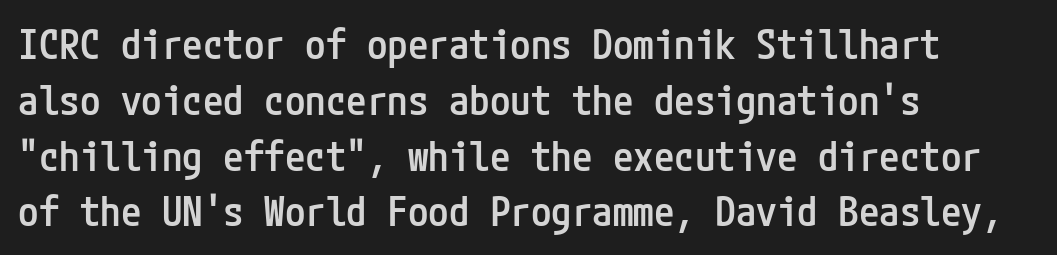
Q: Is the text bold? A: Semi-bold.
Q: Is the text italic (slanted)? A: No, it is upright.
Q: Is the typeface a serif or a sans-serif typeface? A: Sans-serif.
Q: Is the text underlined? A: No.
Q: How is the paragraph aligned? A: Left-aligned.
Q: Is the spacing between letters normal or unusually wide? A: Normal.
Q: Is the spacing between lines tight, normal or loose? A: Normal.
Q: Width (condensed, normal, or wide)? A: Condensed.
Q: Stroke contrast? A: Low.
Q: x-height? A: Medium.
